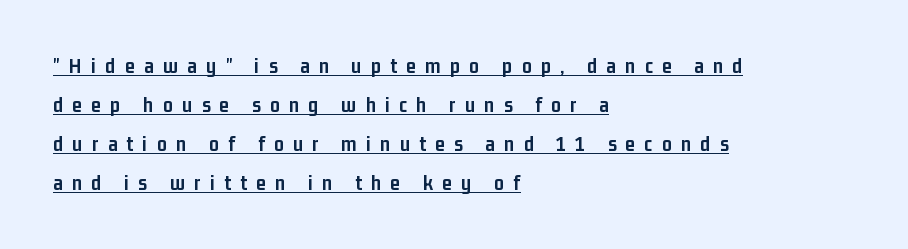
The image shows 22 px bold type, upright; set left-aligned, line spacing 1.78x, unusually wide letter spacing (+0.42 em), underlined.
